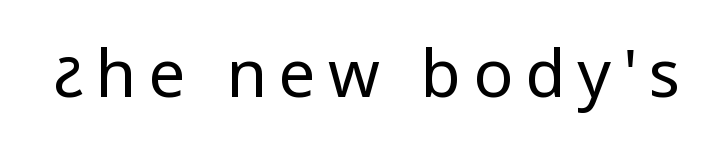
The image shows 66 px regular-weight, condensed sans-serif type, upright; set not underlined; low stroke contrast and a large x-height.
